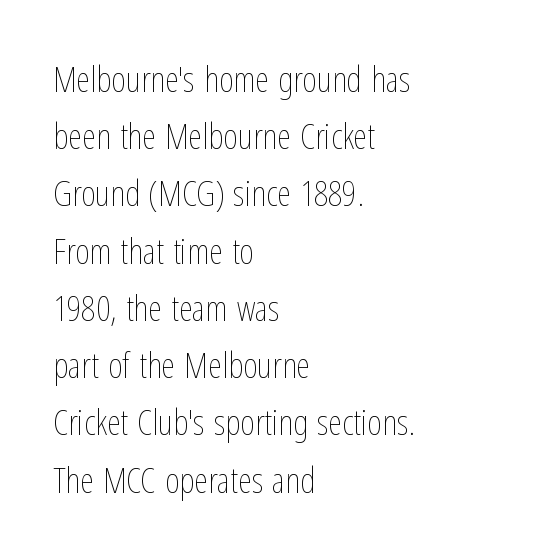
The image shows 36 px thin, condensed type, upright; set left-aligned, normal line spacing (1.59x), normal letter spacing, not underlined; low stroke contrast and a medium x-height.
